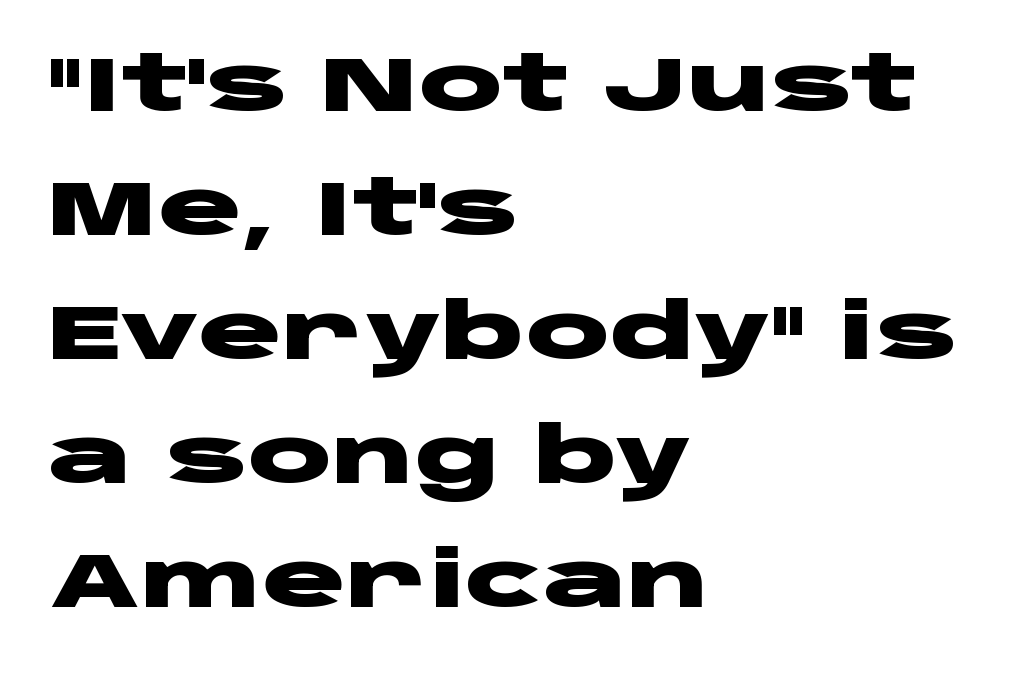
The image shows 78 px heavy, wide sans-serif type, upright; set left-aligned, normal line spacing (1.59x), normal letter spacing, not underlined; low stroke contrast and a large x-height.
